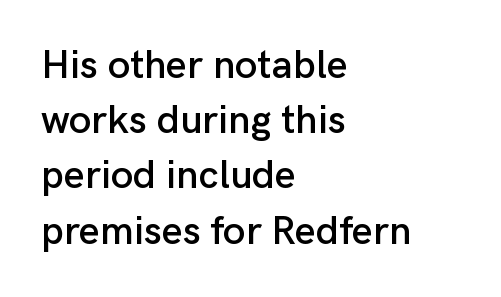
The line-height multiplier appears to be the usual default. Think of a printed novel: that variable character pitch is what you see here. The glyphs are unaccompanied by any horizontal stroke below them. Stroke terminals: plain, sans-serif.
